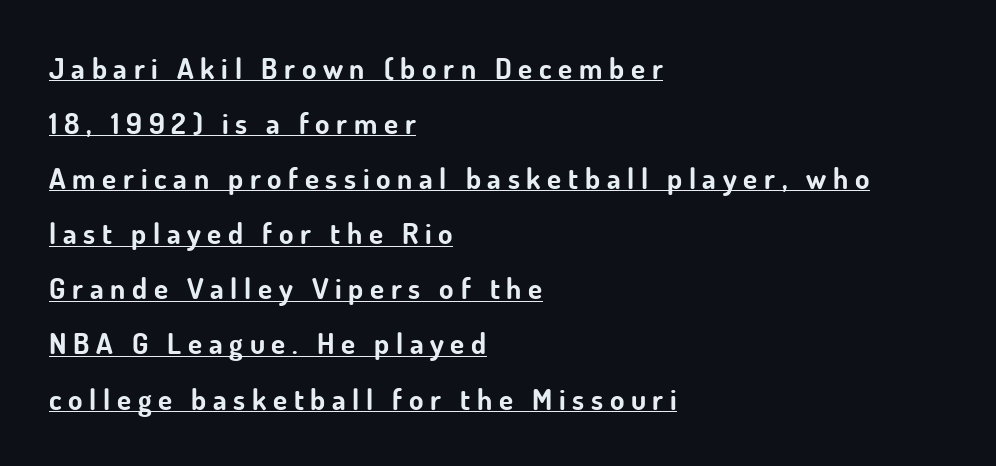
{"serif": "no", "italic": "no", "bold": "yes", "weight": "bold", "width": "normal", "stroke_contrast": "low", "x_height": "small", "monospaced": "no", "underline": "yes", "align": "left", "line_spacing": "loose", "line_spacing_ratio": 1.9, "letter_spacing": "wide", "letter_spacing_em": 0.23, "glyph_px": 29}
